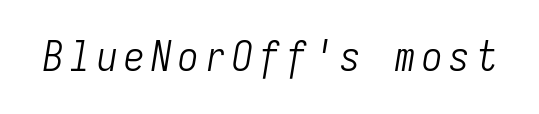
The image shows 41 px light, condensed type, italic (leaning right), monospaced; set not underlined; low stroke contrast and a medium x-height.
